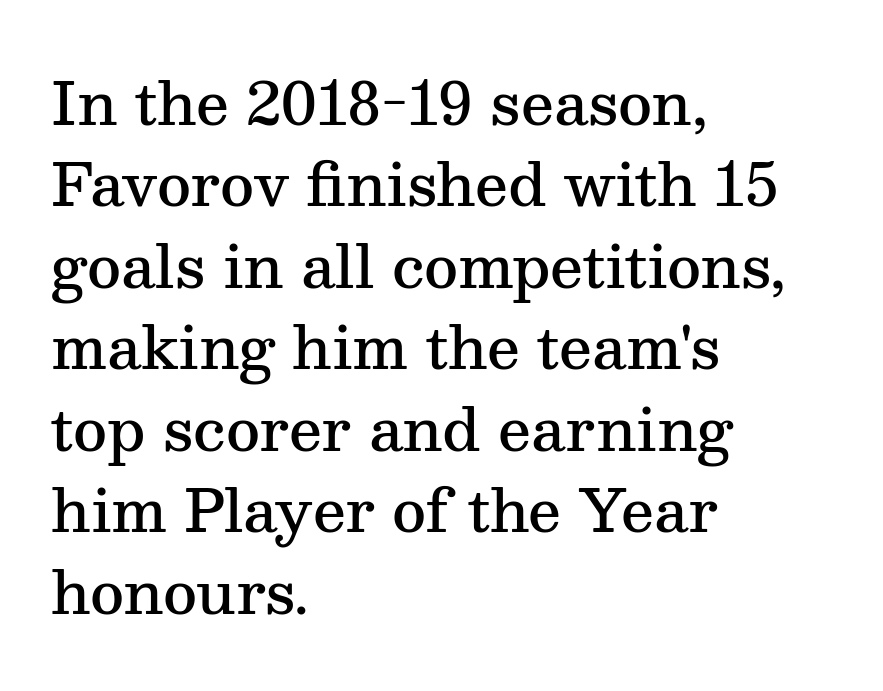
The image shows 59 px semibold serif type, upright; set left-aligned, normal line spacing (1.38x), normal letter spacing, not underlined; medium stroke contrast and a medium x-height.
